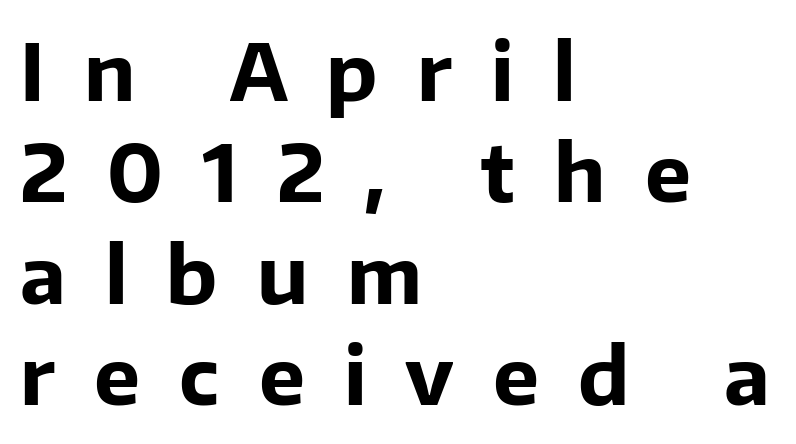
{"serif": "no", "italic": "no", "bold": "yes", "weight": "bold", "width": "normal", "stroke_contrast": "low", "x_height": "medium", "monospaced": "no", "underline": "no", "align": "left", "line_spacing": "normal", "line_spacing_ratio": 1.3, "letter_spacing": "wide", "letter_spacing_em": 0.5, "glyph_px": 78}
